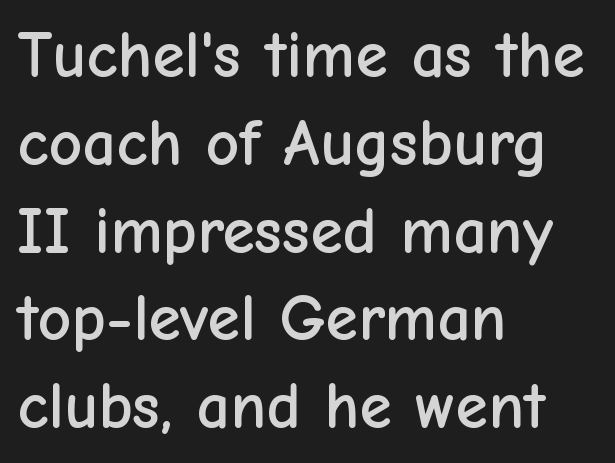
The image shows 66 px sans-serif type, upright; set left-aligned, normal line spacing (1.33x), normal letter spacing, not underlined; low stroke contrast and a medium x-height.
